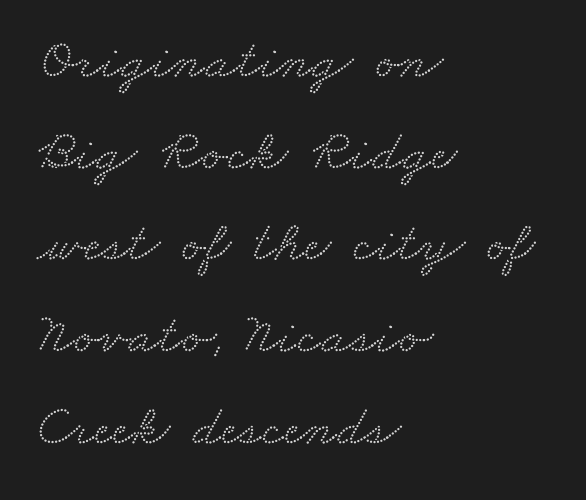
Q: Is the typeface a serif or a sans-serif typeface? A: Serif.
Q: Is the text underlined? A: No.
Q: How is the paragraph aligned? A: Left-aligned.
Q: Is the spacing between letters normal or unusually wide? A: Normal.
Q: Is the spacing between lines tight, normal or loose? A: Normal.
Q: Width (condensed, normal, or wide)? A: Wide.
Q: Stroke contrast? A: Medium.
Q: x-height? A: Small.
Q: Monospaced? A: No.
